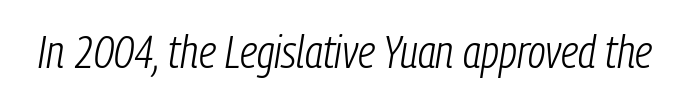
Q: Is the text bold? A: No.
Q: Is the text italic (slanted)? A: Yes, it leans right by about 9 degrees.
Q: Is the text underlined? A: No.
Q: Is the spacing between letters normal or unusually wide? A: Normal.
Q: Width (condensed, normal, or wide)? A: Condensed.
Q: Stroke contrast? A: Low.
Q: x-height? A: Medium.
Q: Monospaced? A: No.
